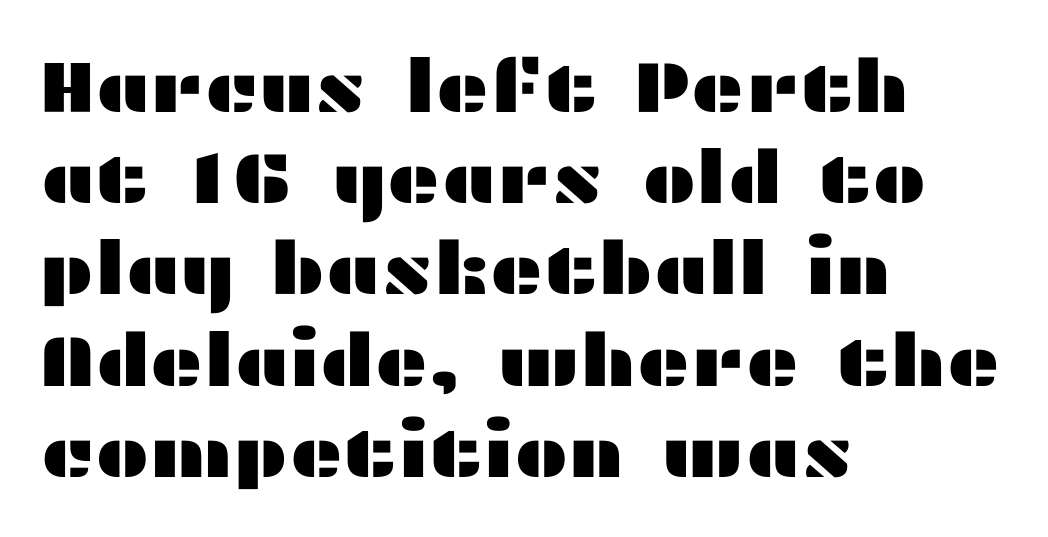
{"serif": "no", "italic": "no", "width": "wide", "stroke_contrast": "medium", "x_height": "medium", "monospaced": "no", "underline": "no", "align": "left", "line_spacing": "normal", "line_spacing_ratio": 1.25, "letter_spacing": "normal", "letter_spacing_em": 0.0, "glyph_px": 73}
